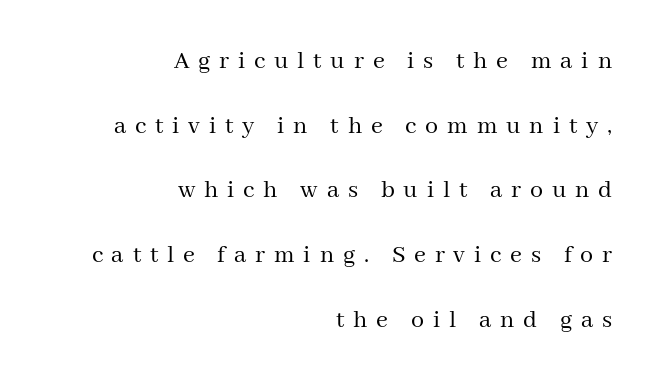
{"italic": "no", "bold": "no", "underline": "no", "align": "right", "line_spacing": "loose", "line_spacing_ratio": 2.49, "letter_spacing": "wide", "letter_spacing_em": 0.34, "glyph_px": 26}
